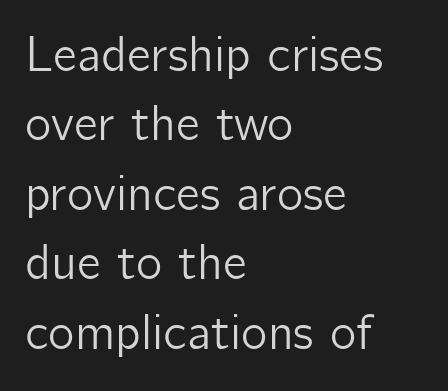
{"serif": "no", "italic": "no", "width": "normal", "stroke_contrast": "low", "x_height": "medium", "monospaced": "no", "underline": "no", "align": "left", "line_spacing": "normal", "line_spacing_ratio": 1.39, "letter_spacing": "normal", "letter_spacing_em": 0.0, "glyph_px": 50}
